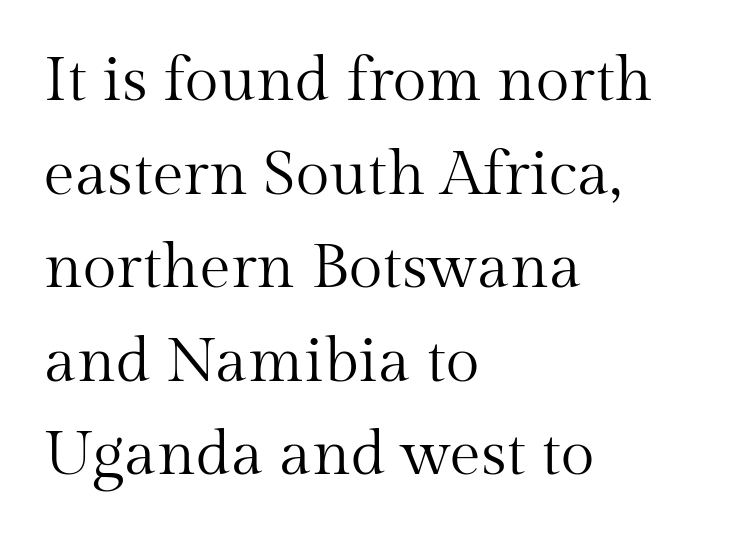
One-word summary of the alignment: left. The weight tops out at a normal text grade. You could not count columns in this text — the font is proportionally spaced. Type without underlining.
